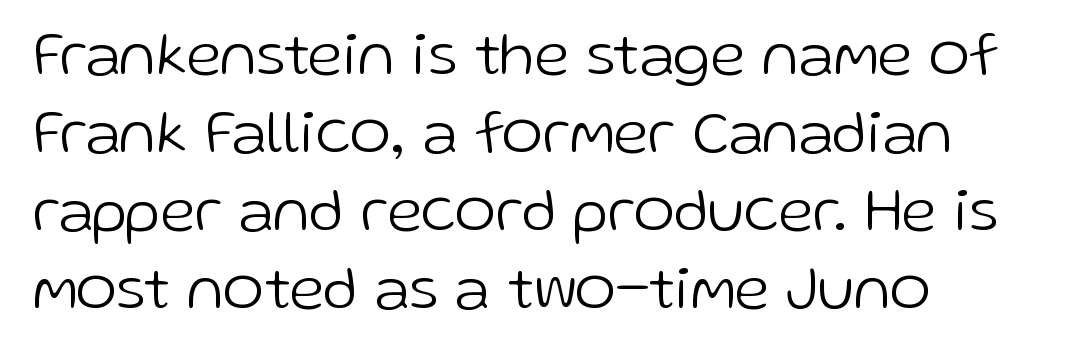
Q: Is the text bold? A: No.
Q: Is the text italic (slanted)? A: No, it is upright.
Q: Is the typeface a serif or a sans-serif typeface? A: Sans-serif.
Q: Is the text underlined? A: No.
Q: How is the paragraph aligned? A: Left-aligned.
Q: Is the spacing between letters normal or unusually wide? A: Normal.
Q: Is the spacing between lines tight, normal or loose? A: Normal.
Q: Width (condensed, normal, or wide)? A: Normal.
Q: Stroke contrast? A: Low.
Q: x-height? A: Medium.
Q: Monospaced? A: No.
